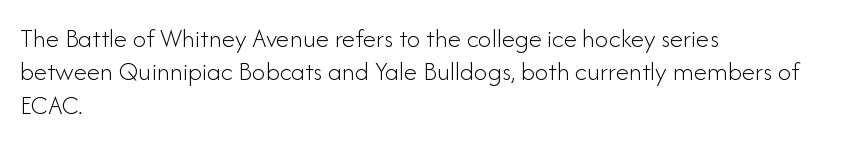
Q: Is the text bold? A: No.
Q: Is the text italic (slanted)? A: No, it is upright.
Q: Is the text underlined? A: No.
Q: How is the paragraph aligned? A: Left-aligned.
Q: Is the spacing between letters normal or unusually wide? A: Normal.
